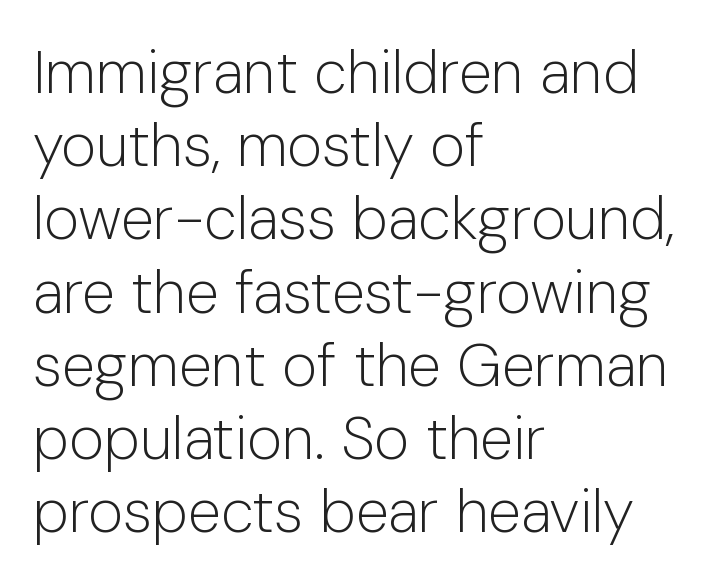
Do the characters align in a grid? No, the font is proportional. You could call the tracking neutral — neither tight nor loose. The letters carry no serifs — their stems end cleanly without finishing strokes. The typography opts for an upright posture over an oblique one. Caption: face not bold, strokes unweighted. The glyphs are unaccompanied by any horizontal stroke below them.
